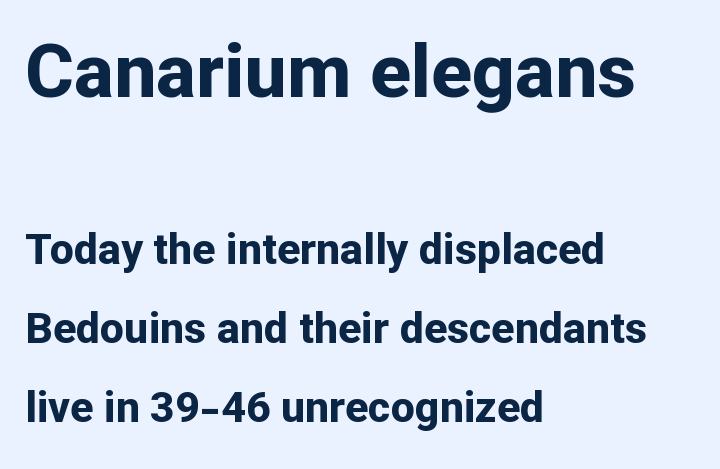
{"serif": "no", "italic": "no", "bold": "yes", "weight": "bold", "width": "normal", "stroke_contrast": "low", "x_height": "medium", "monospaced": "no", "underline": "no", "align": "left", "line_spacing_ratio": 1.84, "letter_spacing": "normal", "letter_spacing_em": 0.0, "larger_block": "first", "size_ratio": 1.74, "glyph_px": 75}
